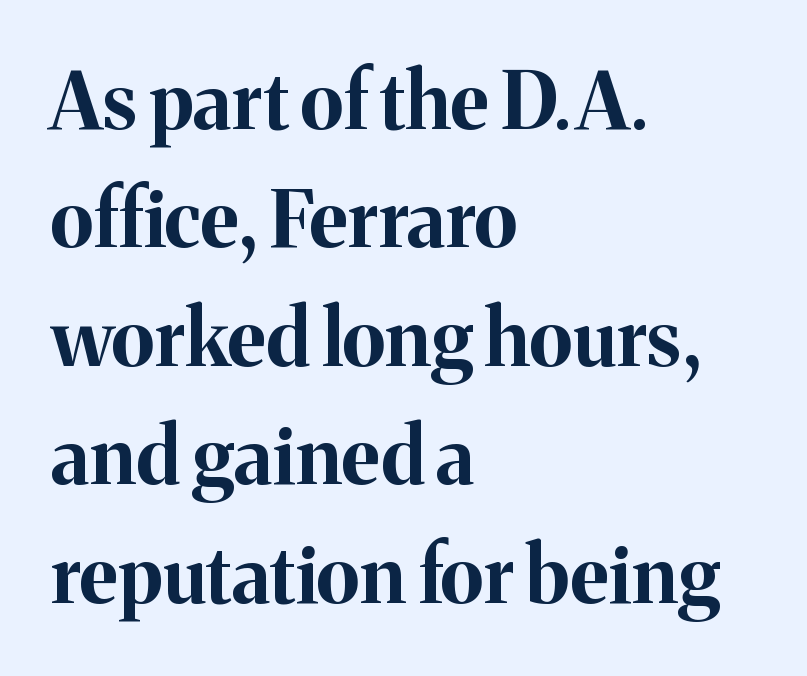
{"serif": "yes", "italic": "no", "bold": "yes", "weight": "bold", "width": "normal", "stroke_contrast": "medium", "x_height": "medium", "monospaced": "no", "underline": "no", "align": "left", "line_spacing": "normal", "line_spacing_ratio": 1.5, "letter_spacing": "normal", "letter_spacing_em": 0.0, "glyph_px": 79}
